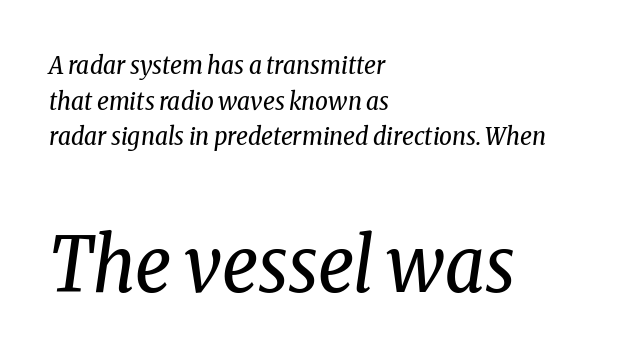
The image shows 76 px regular-weight, condensed serif type, italic (leaning right); set left-aligned, normal line spacing (1.43x), normal letter spacing, not underlined; the second (bottom) block is 3.04x larger; low stroke contrast and a medium x-height.
